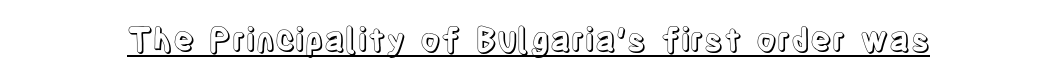
Q: Is the text italic (slanted)? A: No, it is upright.
Q: Is the text underlined? A: Yes.
Q: Is the spacing between letters normal or unusually wide? A: Normal.
Q: Width (condensed, normal, or wide)? A: Condensed.
Q: x-height? A: Large.
Q: Monospaced? A: No.
